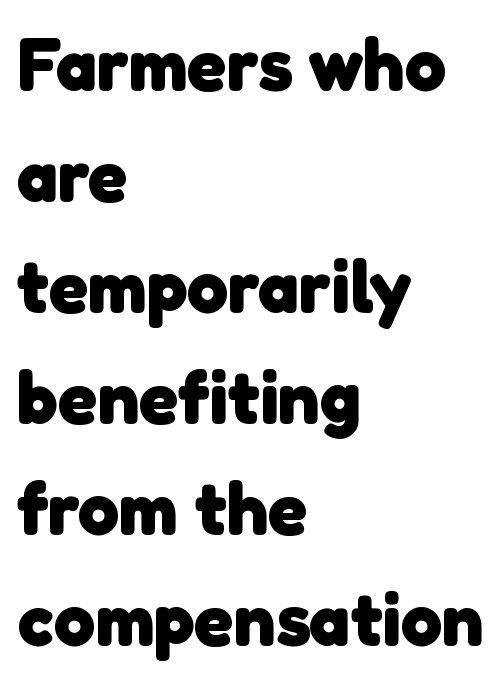
The image shows 74 px heavy sans-serif type; set left-aligned, normal line spacing (1.5x), normal letter spacing, not underlined; low stroke contrast and a medium x-height.
